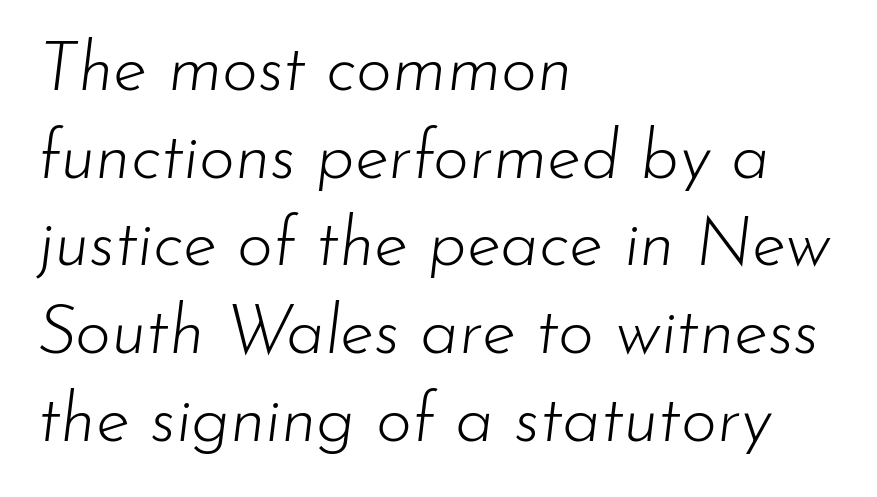
The image shows 69 px light type, italic (leaning right); set left-aligned, normal line spacing (1.27x), normal letter spacing, not underlined; low stroke contrast and a small x-height.
